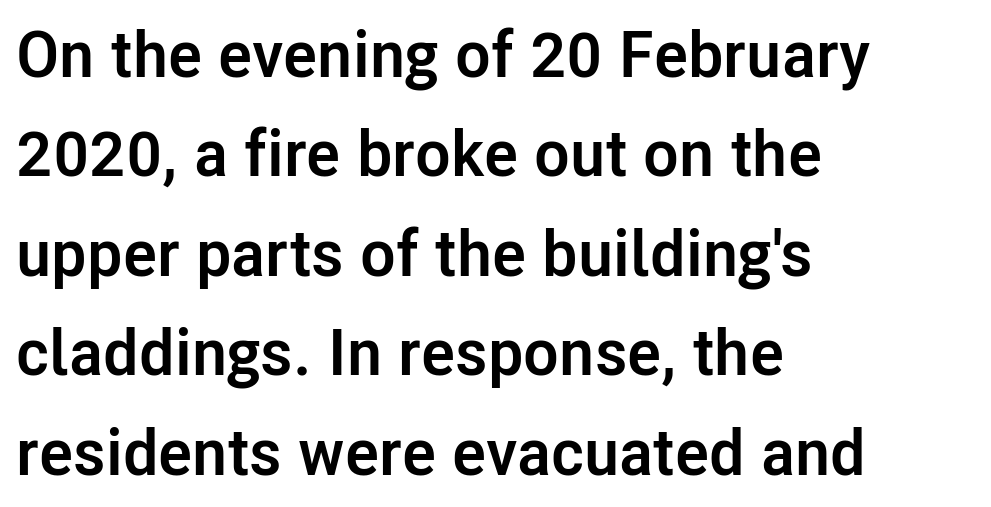
The image shows 65 px semibold sans-serif type, upright; set left-aligned, normal line spacing (1.53x), normal letter spacing, not underlined; low stroke contrast and a medium x-height.
